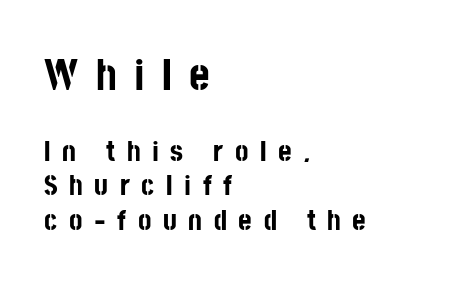
{"serif": "no", "italic": "no", "bold": "yes", "weight": "bold", "width": "condensed", "stroke_contrast": "low", "x_height": "large", "monospaced": "no", "underline": "no", "align": "left", "line_spacing_ratio": 1.18, "letter_spacing": "wide", "letter_spacing_em": 0.4, "larger_block": "first", "size_ratio": 1.52, "glyph_px": 44}
